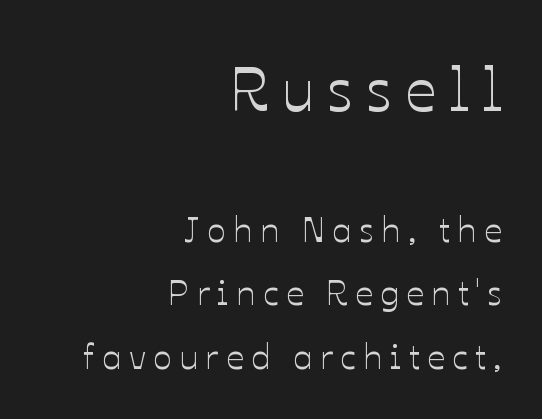
The image shows 62 px text type, upright; set right-aligned, line spacing 1.81x, unusually wide letter spacing (+0.21 em), not underlined; the first (top) block is 1.77x larger; low stroke contrast and a medium x-height.
